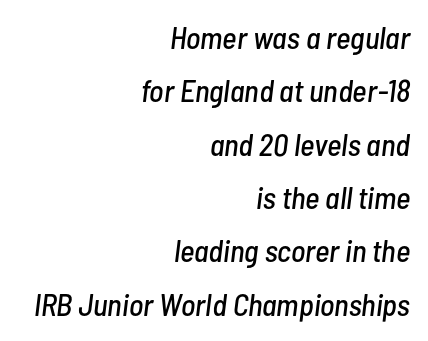
Glyph-to-glyph distance matches everyday printed text. Quick note: underline off. Proportional: the letters do not fall into vertical columns. The lines are quadded right.
